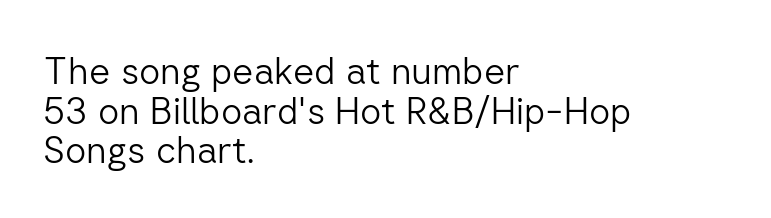
Q: Is the text bold? A: No.
Q: Is the text italic (slanted)? A: No, it is upright.
Q: Is the typeface a serif or a sans-serif typeface? A: Sans-serif.
Q: Is the text underlined? A: No.
Q: How is the paragraph aligned? A: Left-aligned.
Q: Is the spacing between letters normal or unusually wide? A: Normal.
Q: Is the spacing between lines tight, normal or loose? A: Tight.
Q: Width (condensed, normal, or wide)? A: Normal.
Q: Stroke contrast? A: Low.
Q: x-height? A: Medium.
Q: Monospaced? A: No.
